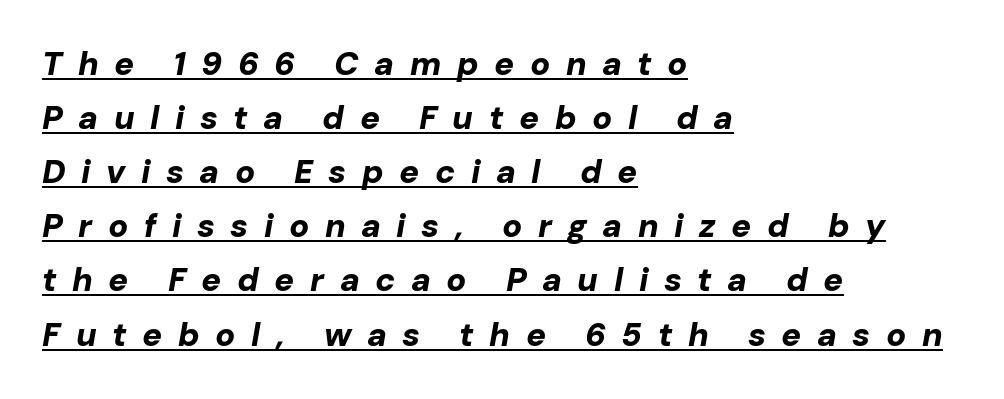
The image shows 33 px bold type, italic (leaning right); set left-aligned, normal line spacing (1.64x), unusually wide letter spacing (+0.47 em), underlined; low stroke contrast and a medium x-height.
